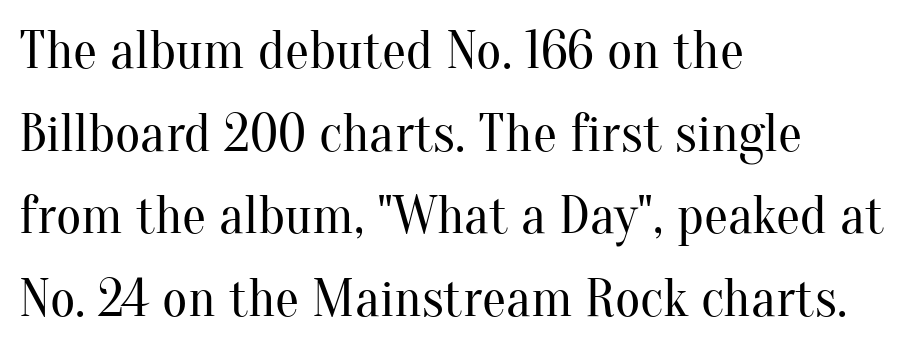
{"serif": "yes", "italic": "no", "bold": "no", "weight": "regular", "width": "normal", "stroke_contrast": "medium", "x_height": "small", "monospaced": "no", "underline": "no", "align": "left", "line_spacing": "normal", "line_spacing_ratio": 1.53, "letter_spacing": "normal", "letter_spacing_em": 0.0, "glyph_px": 54}
